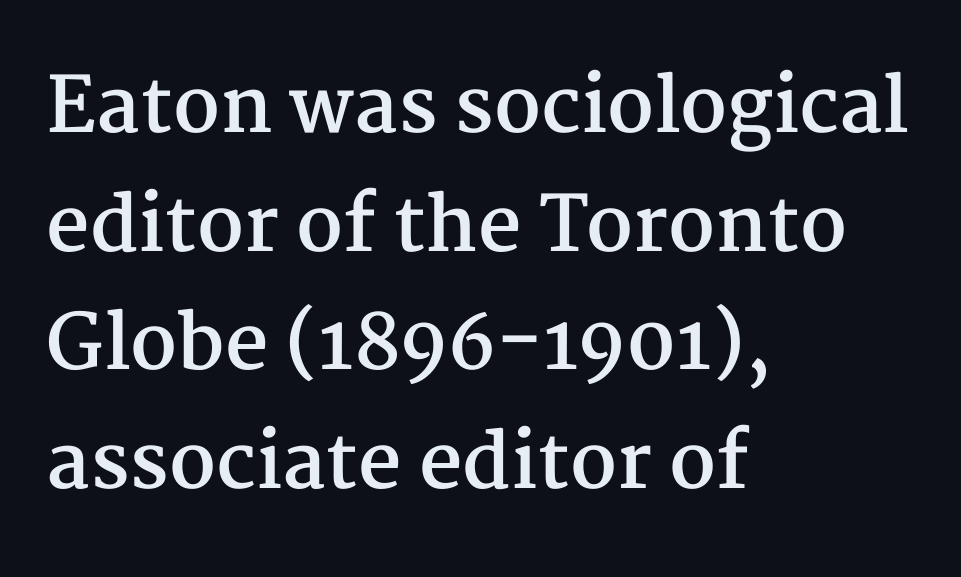
Q: Is the text bold? A: Yes.
Q: Is the text italic (slanted)? A: No, it is upright.
Q: Is the typeface a serif or a sans-serif typeface? A: Serif.
Q: Is the text underlined? A: No.
Q: How is the paragraph aligned? A: Left-aligned.
Q: Is the spacing between letters normal or unusually wide? A: Normal.
Q: Is the spacing between lines tight, normal or loose? A: Normal.
Q: Width (condensed, normal, or wide)? A: Normal.
Q: Stroke contrast? A: Medium.
Q: x-height? A: Medium.
Q: Monospaced? A: No.
